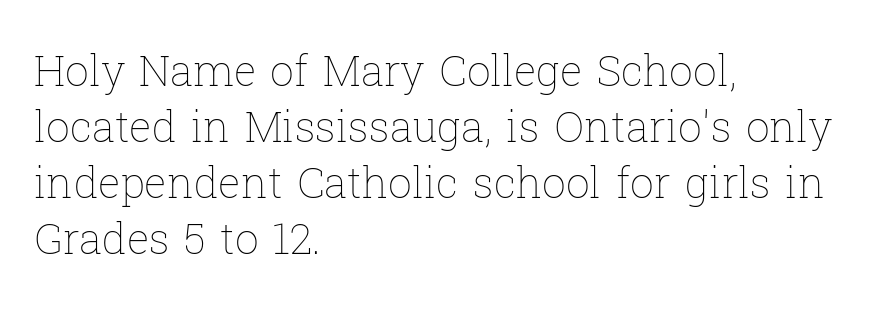
{"italic": "no", "bold": "no", "weight": "thin", "width": "normal", "stroke_contrast": "low", "x_height": "medium", "monospaced": "no", "underline": "no", "align": "left", "line_spacing": "normal", "line_spacing_ratio": 1.33, "letter_spacing": "normal", "letter_spacing_em": 0.0, "glyph_px": 42}
